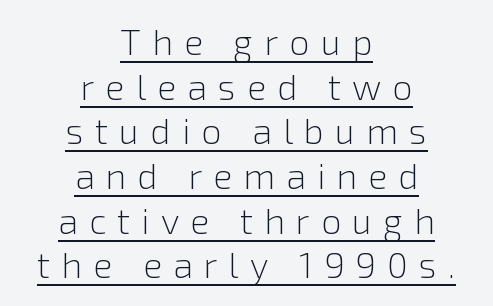
{"serif": "no", "italic": "no", "bold": "no", "weight": "light", "width": "normal", "x_height": "medium", "monospaced": "no", "underline": "yes", "align": "center", "line_spacing_ratio": 1.24, "letter_spacing": "wide", "letter_spacing_em": 0.31, "glyph_px": 36}
